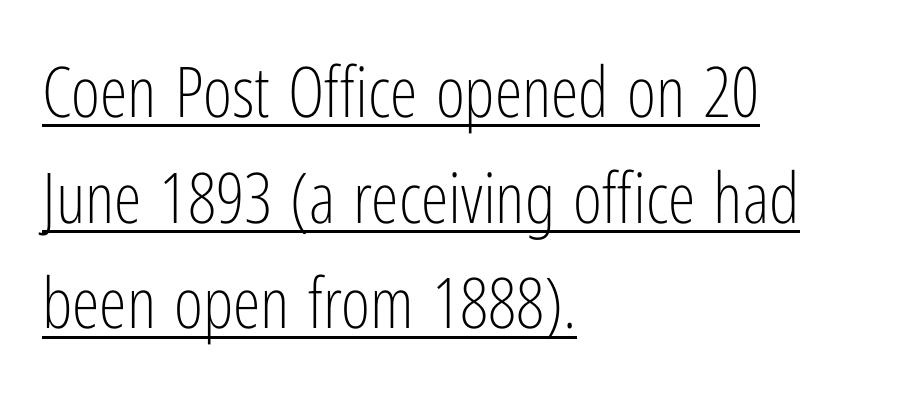
Does the leading feel generous? No, just average. Proportional: the letters do not fall into vertical columns. Quick note: not italic, upright. This rendering uses left alignment, leaving the right contour irregular. Letter spacing: default. Weight: regular or lighter.
